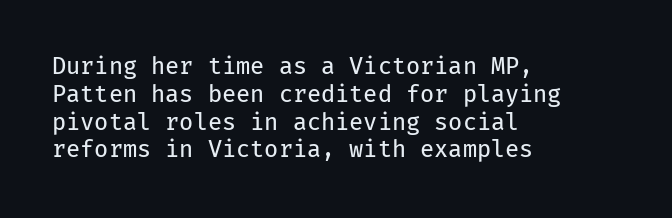
The image shows 23 px text type, upright; set left-aligned, line spacing 1.21x, normal letter spacing, not underlined.
